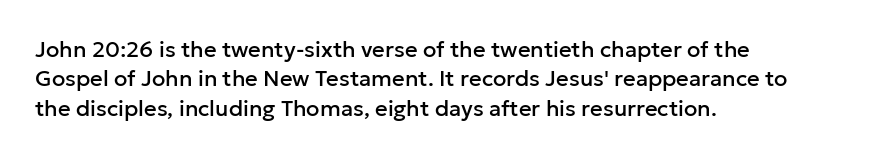
{"italic": "no", "underline": "no", "align": "left", "line_spacing": "normal", "line_spacing_ratio": 1.34, "letter_spacing": "normal", "letter_spacing_em": 0.0, "glyph_px": 22}
